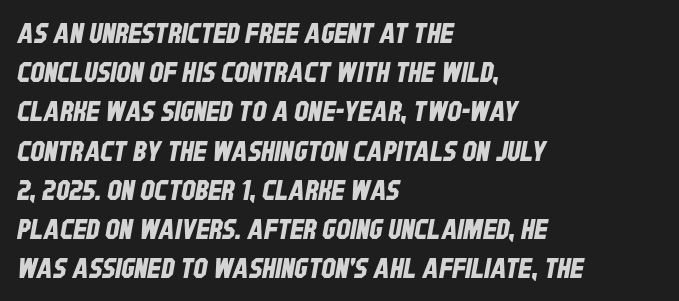
{"serif": "no", "width": "condensed", "stroke_contrast": "low", "x_height": "large", "monospaced": "no", "underline": "no", "align": "left", "line_spacing": "normal", "line_spacing_ratio": 1.4, "letter_spacing": "normal", "letter_spacing_em": 0.0, "glyph_px": 28}
